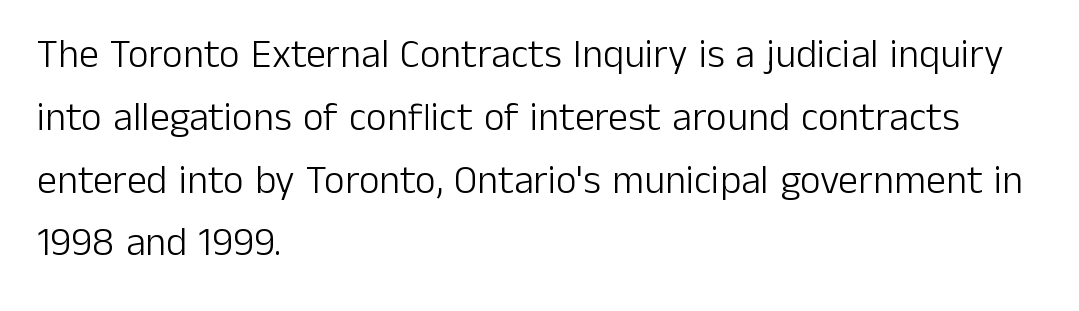
Line spacing here is normal. A clean baseline with only descenders dipping below it. Students, note that the glyphs here touch the page at normal intervals. Heft: none added — not bold. The lettering stays uniformly vertical, giving the passage a roman look.
